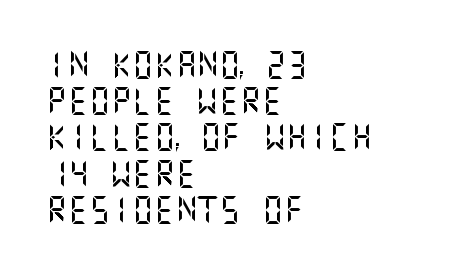
Q: Is the text italic (slanted)? A: No, it is upright.
Q: Is the text underlined? A: No.
Q: How is the paragraph aligned? A: Left-aligned.
Q: Is the spacing between letters normal or unusually wide? A: Normal.
Q: Is the spacing between lines tight, normal or loose? A: Normal.
